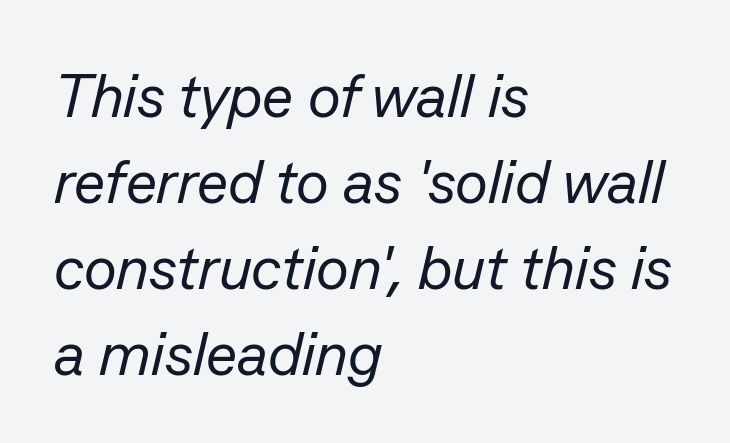
{"italic": "yes", "lean": "right", "slant_degrees": 13, "bold": "no", "weight": "regular", "width": "normal", "stroke_contrast": "low", "x_height": "medium", "monospaced": "no", "underline": "no", "align": "left", "line_spacing": "normal", "line_spacing_ratio": 1.41, "letter_spacing": "normal", "letter_spacing_em": 0.0, "glyph_px": 61}
